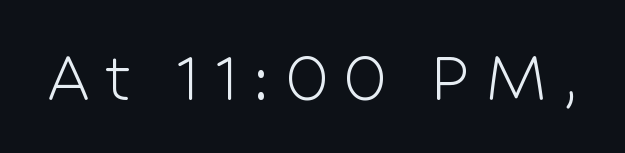
{"serif": "no", "italic": "no", "bold": "no", "weight": "light", "width": "normal", "stroke_contrast": "low", "x_height": "medium", "monospaced": "no", "underline": "no", "glyph_px": 78}
